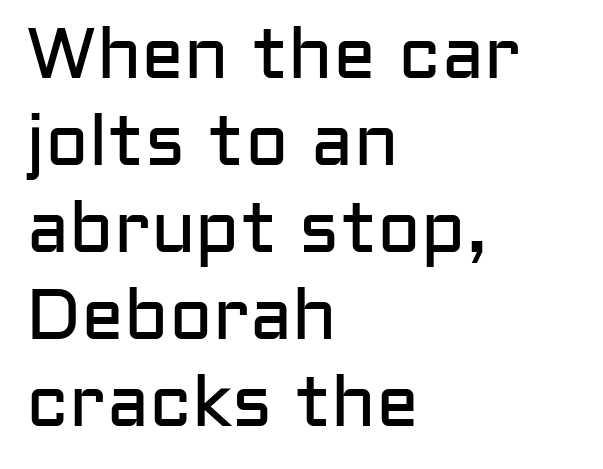
Q: Is the text bold? A: No.
Q: Is the text italic (slanted)? A: No, it is upright.
Q: Is the typeface a serif or a sans-serif typeface? A: Sans-serif.
Q: Is the text underlined? A: No.
Q: How is the paragraph aligned? A: Left-aligned.
Q: Is the spacing between letters normal or unusually wide? A: Normal.
Q: Width (condensed, normal, or wide)? A: Normal.
Q: Stroke contrast? A: Low.
Q: x-height? A: Medium.
Q: Monospaced? A: No.
